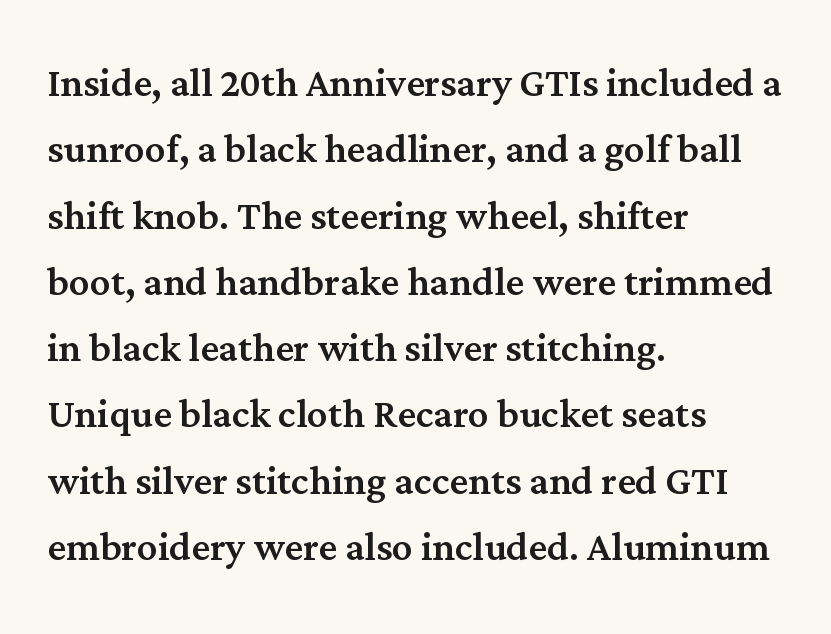
The image shows 51 px serif type, upright; set left-aligned, normal line spacing (1.3x), normal letter spacing, not underlined; medium stroke contrast and a medium x-height.
